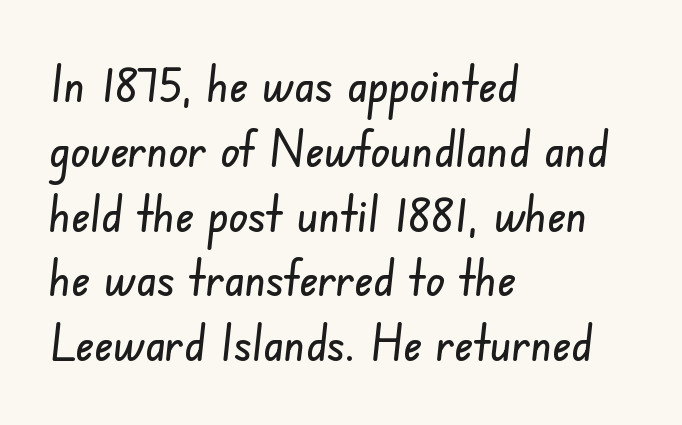
{"serif": "no", "width": "condensed", "stroke_contrast": "low", "x_height": "small", "monospaced": "no", "underline": "no", "align": "left", "line_spacing": "normal", "line_spacing_ratio": 1.27, "letter_spacing": "normal", "letter_spacing_em": 0.0, "glyph_px": 51}
